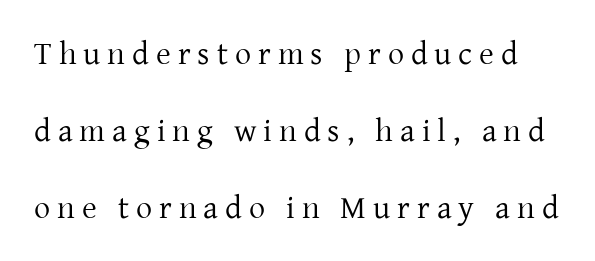
No heavy texture on the line: the type isn't bold. The type sits square on the baseline with zero lean. The glyphs in this specimen are seriffed. Proportional: the letters do not fall into vertical columns. You could only call the tracking loose — the letters float apart.
